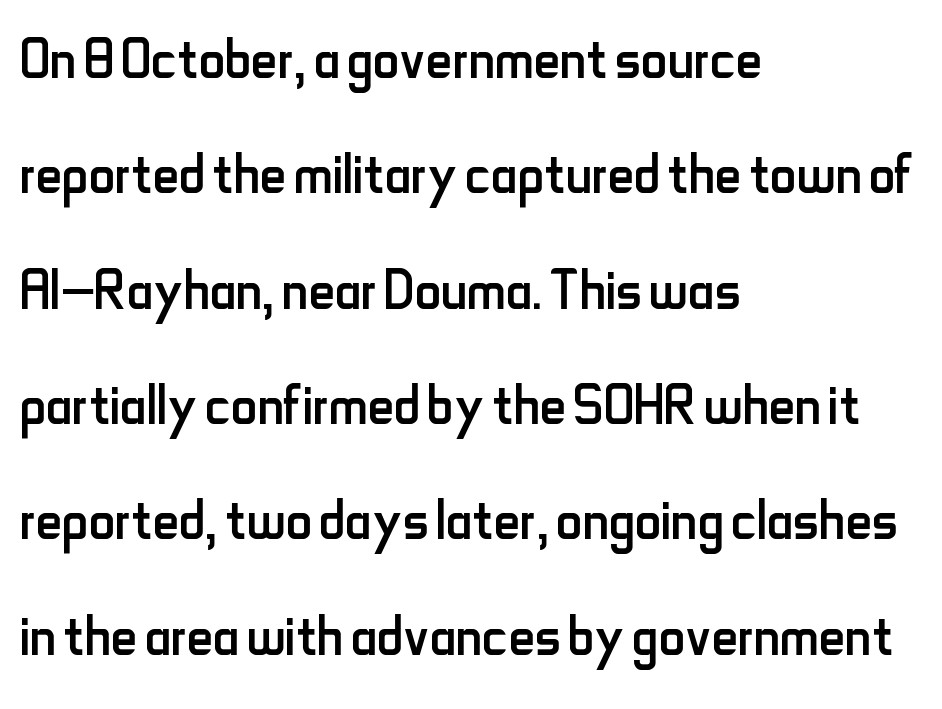
{"serif": "no", "italic": "no", "bold": "no", "weight": "regular", "width": "condensed", "stroke_contrast": "low", "x_height": "small", "monospaced": "no", "underline": "no", "align": "left", "line_spacing": "normal", "line_spacing_ratio": 1.58, "letter_spacing": "normal", "letter_spacing_em": 0.0, "glyph_px": 73}
